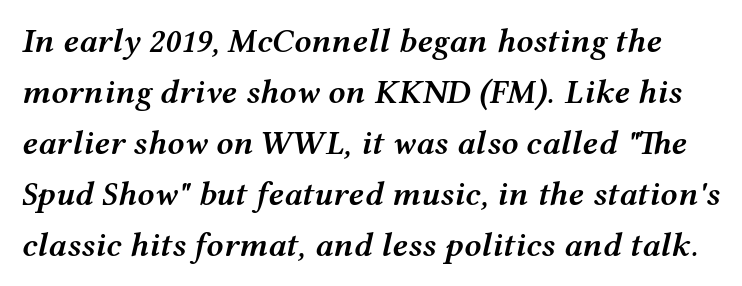
The image shows 34 px semibold, wide type, italic (leaning right); set normal line spacing (1.5x), normal letter spacing, not underlined; medium stroke contrast and a medium x-height.
